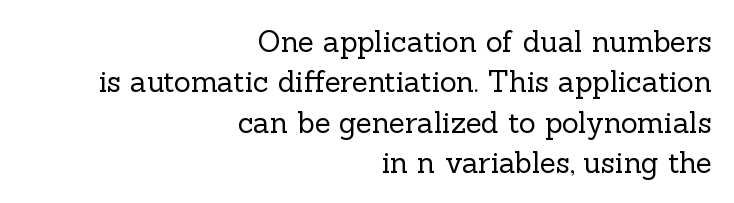
Q: Is the text bold? A: No.
Q: Is the text italic (slanted)? A: No, it is upright.
Q: Is the typeface a serif or a sans-serif typeface? A: Serif.
Q: Is the text underlined? A: No.
Q: How is the paragraph aligned? A: Right-aligned.
Q: Is the spacing between letters normal or unusually wide? A: Normal.
Q: Is the spacing between lines tight, normal or loose? A: Normal.
Q: Width (condensed, normal, or wide)? A: Normal.
Q: x-height? A: Medium.
Q: Monospaced? A: No.
